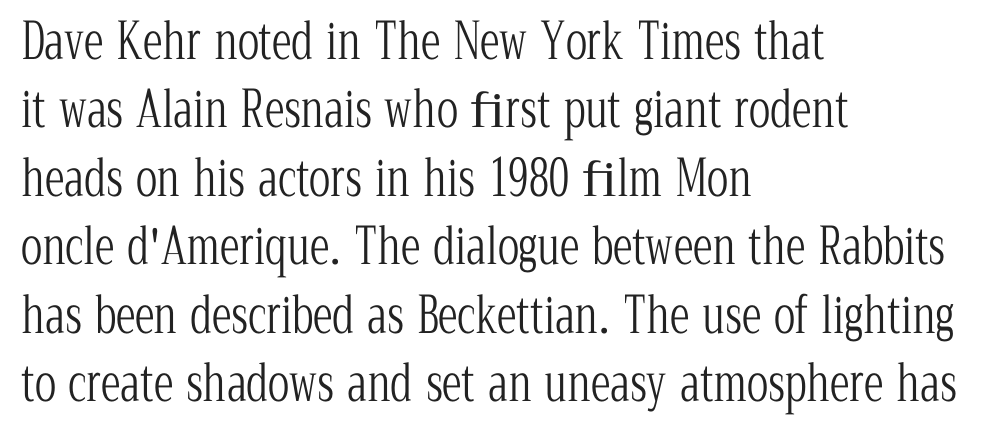
Q: Is the text bold? A: No.
Q: Is the text italic (slanted)? A: No, it is upright.
Q: Is the typeface a serif or a sans-serif typeface? A: Serif.
Q: Is the text underlined? A: No.
Q: How is the paragraph aligned? A: Left-aligned.
Q: Is the spacing between letters normal or unusually wide? A: Normal.
Q: Is the spacing between lines tight, normal or loose? A: Normal.
Q: Width (condensed, normal, or wide)? A: Condensed.
Q: Stroke contrast? A: Low.
Q: x-height? A: Medium.
Q: Monospaced? A: No.
